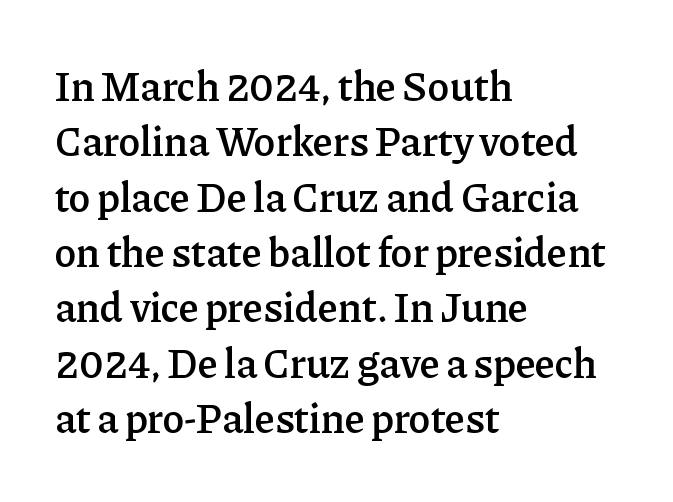
{"serif": "yes", "italic": "no", "bold": "semi", "weight": "semibold", "width": "normal", "stroke_contrast": "low", "x_height": "medium", "monospaced": "no", "underline": "no", "align": "left", "line_spacing": "normal", "line_spacing_ratio": 1.35, "letter_spacing": "normal", "letter_spacing_em": 0.0, "glyph_px": 41}
